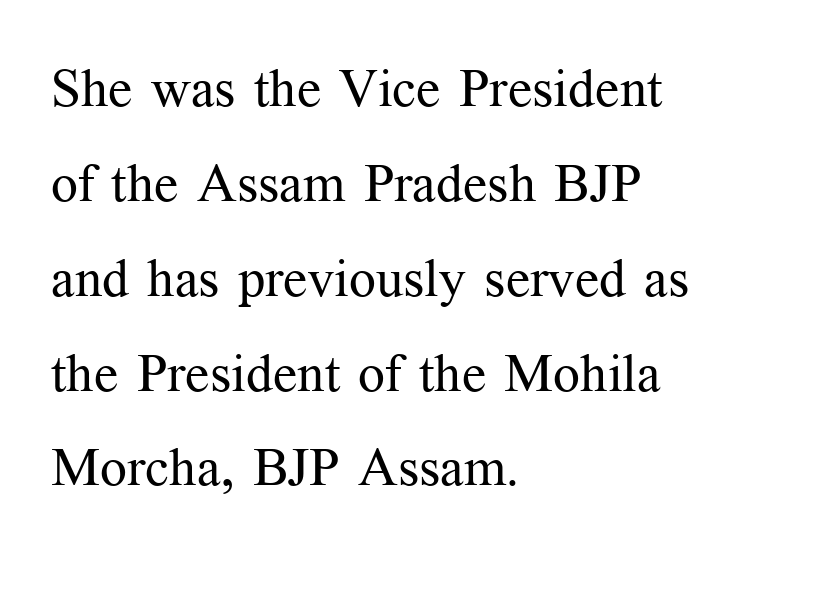
Q: Is the text bold? A: No.
Q: Is the text italic (slanted)? A: No, it is upright.
Q: Is the typeface a serif or a sans-serif typeface? A: Serif.
Q: Is the text underlined? A: No.
Q: How is the paragraph aligned? A: Left-aligned.
Q: Is the spacing between letters normal or unusually wide? A: Normal.
Q: Width (condensed, normal, or wide)? A: Normal.
Q: Stroke contrast? A: Medium.
Q: x-height? A: Medium.
Q: Monospaced? A: No.
